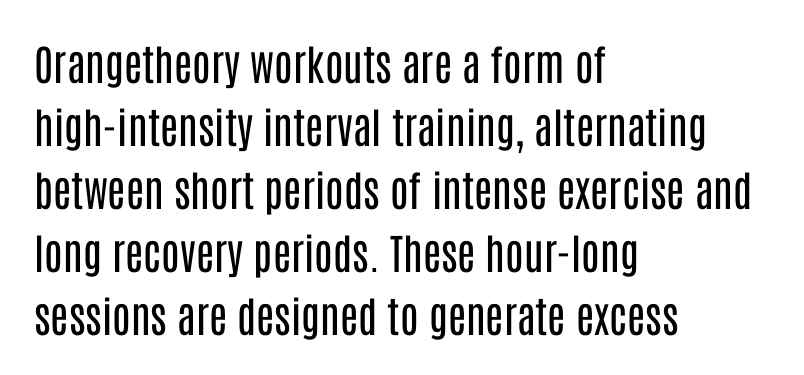
Q: Is the text bold? A: No.
Q: Is the text italic (slanted)? A: No, it is upright.
Q: Is the typeface a serif or a sans-serif typeface? A: Sans-serif.
Q: Is the text underlined? A: No.
Q: How is the paragraph aligned? A: Left-aligned.
Q: Is the spacing between letters normal or unusually wide? A: Normal.
Q: Is the spacing between lines tight, normal or loose? A: Normal.
Q: Width (condensed, normal, or wide)? A: Condensed.
Q: Stroke contrast? A: Low.
Q: x-height? A: Large.
Q: Monospaced? A: No.
